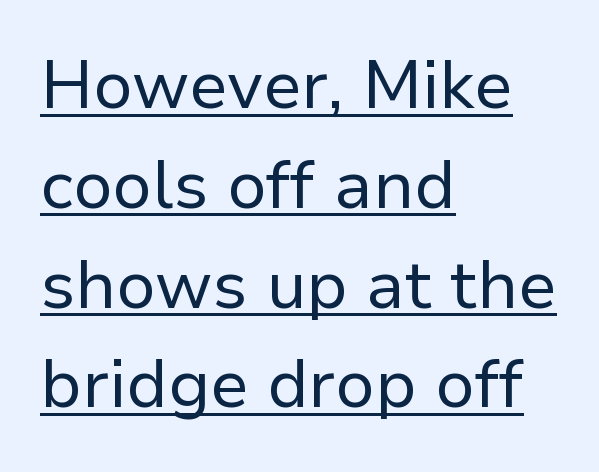
Q: Is the text bold? A: No.
Q: Is the text italic (slanted)? A: No, it is upright.
Q: Is the typeface a serif or a sans-serif typeface? A: Sans-serif.
Q: Is the text underlined? A: Yes.
Q: How is the paragraph aligned? A: Left-aligned.
Q: Is the spacing between letters normal or unusually wide? A: Normal.
Q: Is the spacing between lines tight, normal or loose? A: Normal.
Q: Width (condensed, normal, or wide)? A: Normal.
Q: Stroke contrast? A: Low.
Q: x-height? A: Medium.
Q: Monospaced? A: No.
